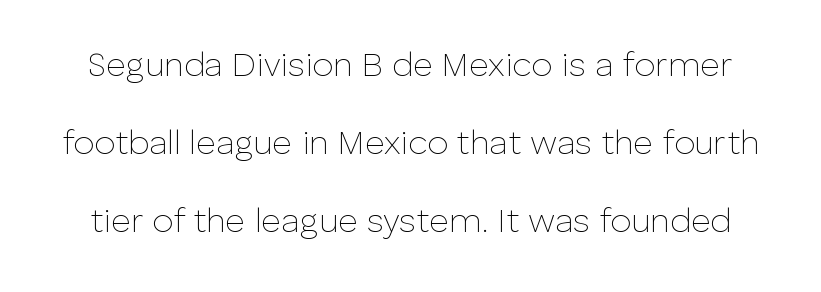
{"serif": "no", "italic": "no", "bold": "no", "weight": "thin", "width": "normal", "stroke_contrast": "low", "x_height": "medium", "monospaced": "no", "underline": "no", "line_spacing": "loose", "line_spacing_ratio": 2.3, "letter_spacing": "normal", "letter_spacing_em": 0.0, "glyph_px": 34}
